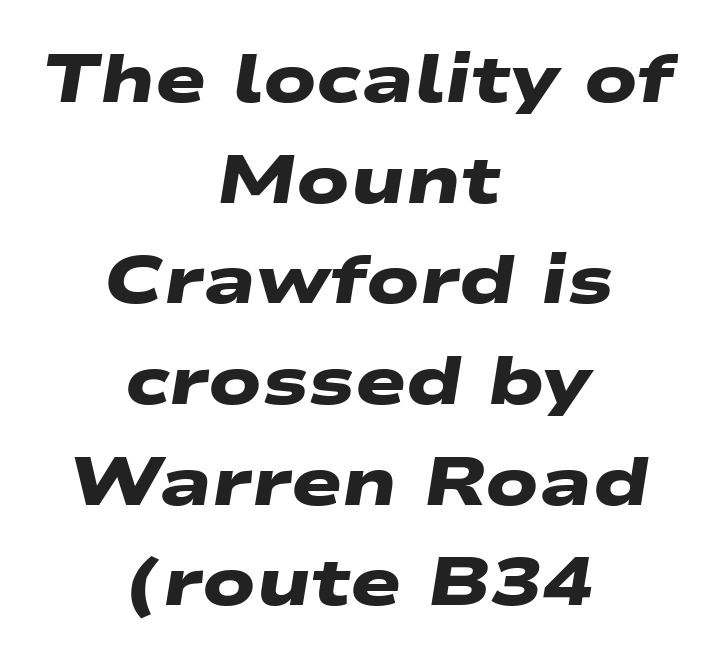
Q: Is the text bold? A: Yes.
Q: Is the typeface a serif or a sans-serif typeface? A: Sans-serif.
Q: Is the text underlined? A: No.
Q: How is the paragraph aligned? A: Centered.
Q: Is the spacing between letters normal or unusually wide? A: Normal.
Q: Is the spacing between lines tight, normal or loose? A: Normal.
Q: Width (condensed, normal, or wide)? A: Wide.
Q: Stroke contrast? A: Low.
Q: x-height? A: Medium.
Q: Monospaced? A: No.
